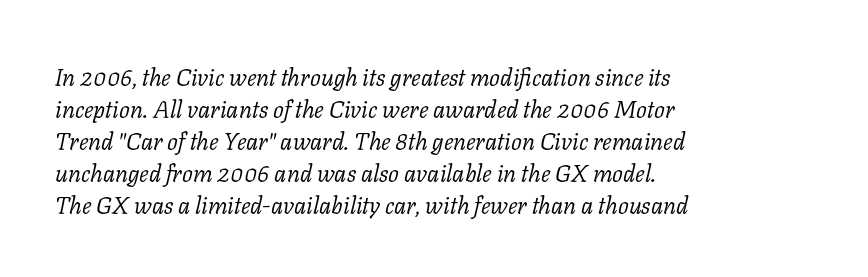
{"italic": "yes", "lean": "right", "slant_degrees": 11, "bold": "no", "underline": "no", "align": "left", "line_spacing": "normal", "line_spacing_ratio": 1.33, "letter_spacing": "normal", "letter_spacing_em": 0.0, "glyph_px": 24}
